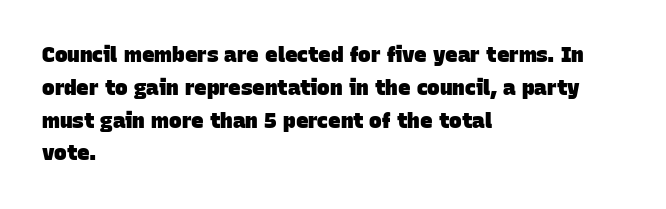
{"bold": "yes", "underline": "no", "align": "left", "line_spacing": "normal", "line_spacing_ratio": 1.56, "letter_spacing": "normal", "letter_spacing_em": 0.0, "glyph_px": 21}
